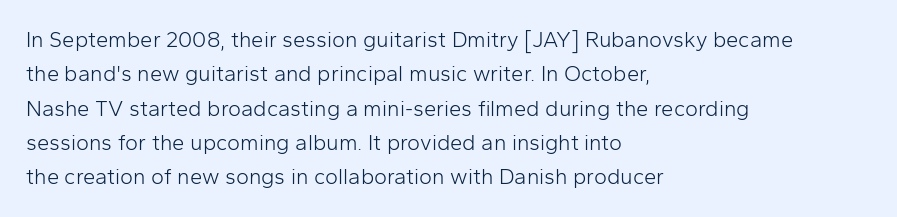
The specimen reads as upright at a glance. Is the stroke heavy? The answer is a plain regular-or-lighter. Clear beneath every line of the passage. Notice how descenders clear the ascenders below comfortably — that's standard leading.
